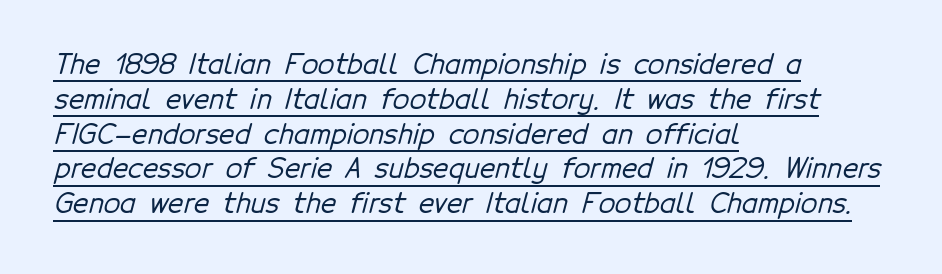
The specimen includes a rule beneath the text block's lines. There is no visible air inserted between adjacent glyphs. Does the leading feel generous? No, just average. Does the copy run flush right? No — it runs flush left.
